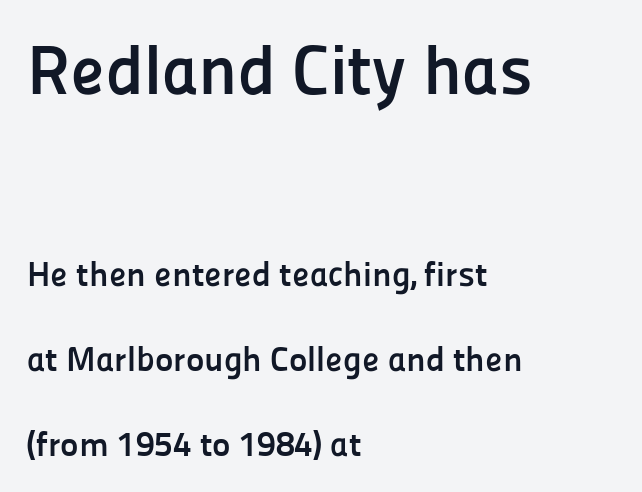
The image shows 70 px semibold sans-serif type, upright; set left-aligned, loose line spacing (2.42x), normal letter spacing, not underlined; the first (top) block is 2.0x larger; low stroke contrast and a medium x-height.
